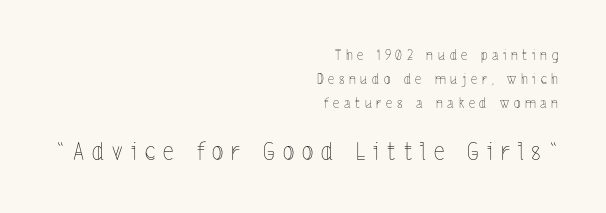
Top chunk: small. Bottom chunk: large. Heft: none added — not bold. Glyph-to-glyph distance is far greater than everyday printed text. The string is rendered with underlining switched off.
